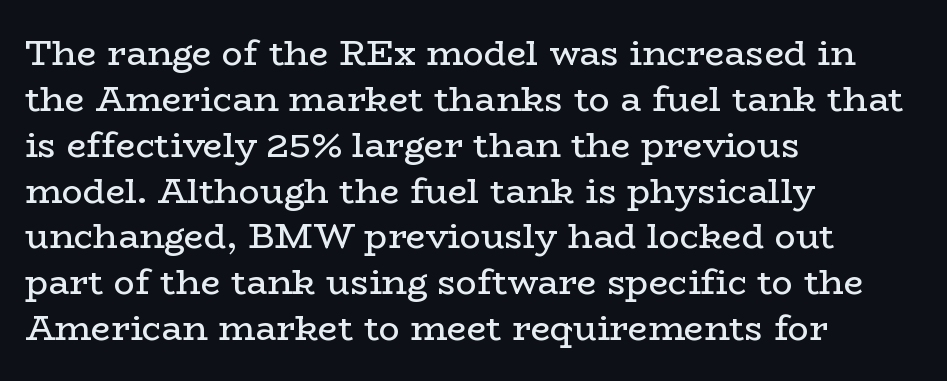
{"serif": "yes", "italic": "no", "bold": "no", "weight": "regular", "width": "wide", "stroke_contrast": "low", "x_height": "medium", "monospaced": "no", "underline": "no", "align": "left", "line_spacing": "normal", "line_spacing_ratio": 1.31, "letter_spacing": "normal", "letter_spacing_em": 0.0, "glyph_px": 35}
